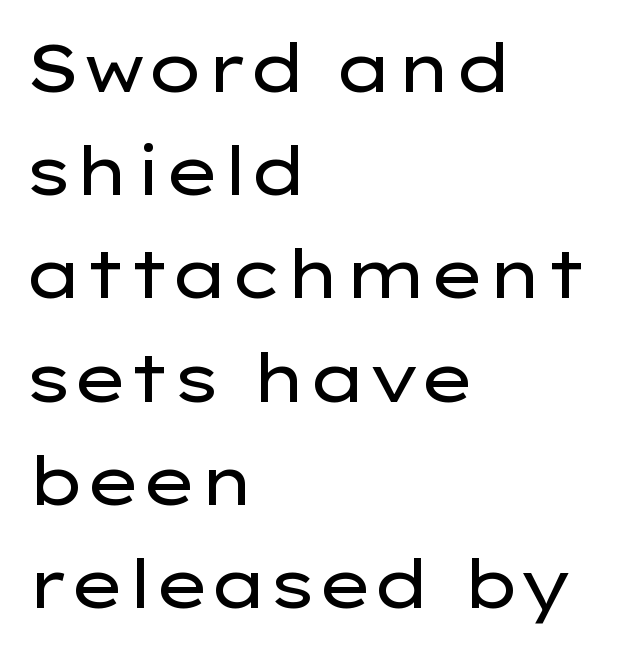
The image shows 67 px regular-weight, wide sans-serif type, upright; set left-aligned, normal line spacing (1.54x), normal letter spacing, not underlined; low stroke contrast and a medium x-height.
